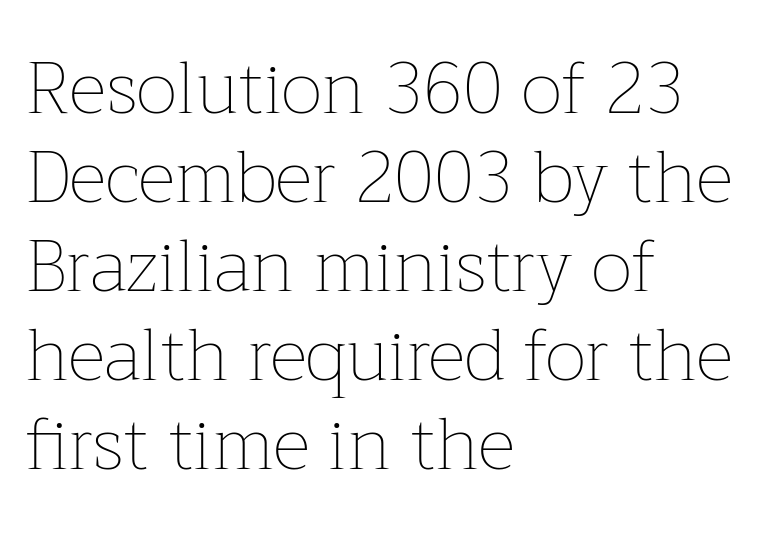
{"italic": "no", "bold": "no", "weight": "thin", "width": "normal", "stroke_contrast": "low", "x_height": "medium", "monospaced": "no", "underline": "no", "align": "left", "line_spacing_ratio": 1.22, "letter_spacing": "normal", "letter_spacing_em": 0.0, "glyph_px": 73}
